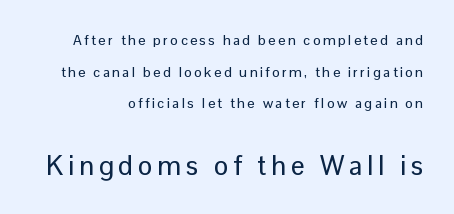
{"italic": "no", "underline": "no", "line_spacing": "loose", "line_spacing_ratio": 2.26, "larger_block": "second", "size_ratio": 1.93, "glyph_px": 27}
